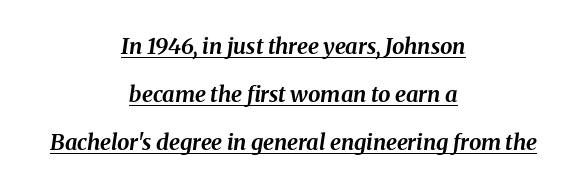
An italicized treatment has been applied to the whole sample. Caption: lettering with a line underneath. Caption: multi-line text, centered on the measure. Spacing between characters is what you'd get straight out of the box.
